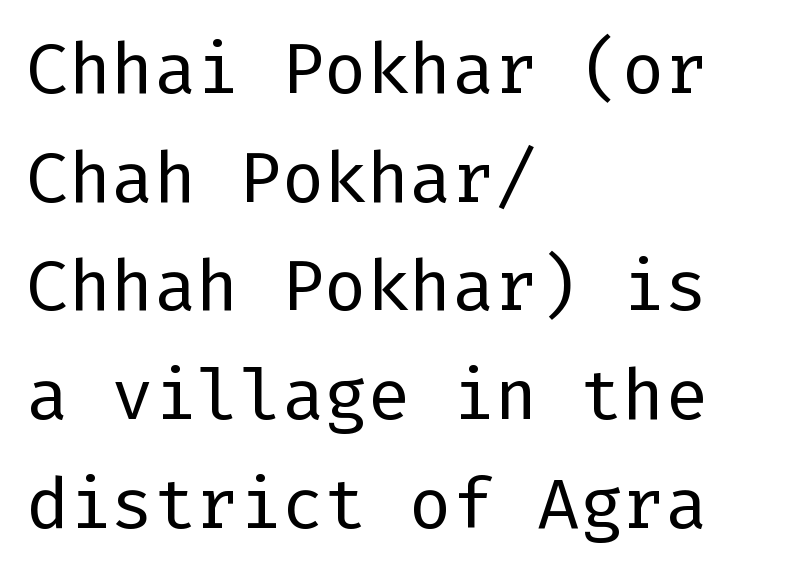
Nobody touched the tracking dial on this one. Weight: in the light-to-regular range. Grotesque or geometric, the face here clearly has no serifs. Letters rest on an invisible, unmarked baseline.
